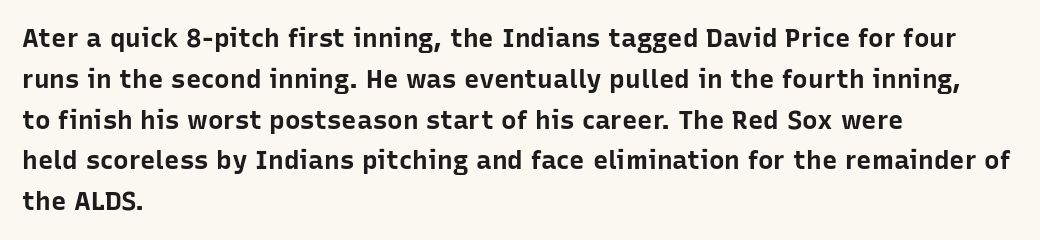
{"italic": "no", "bold": "yes", "underline": "no", "align": "left", "line_spacing": "normal", "line_spacing_ratio": 1.57, "letter_spacing": "normal", "letter_spacing_em": 0.0, "glyph_px": 26}
